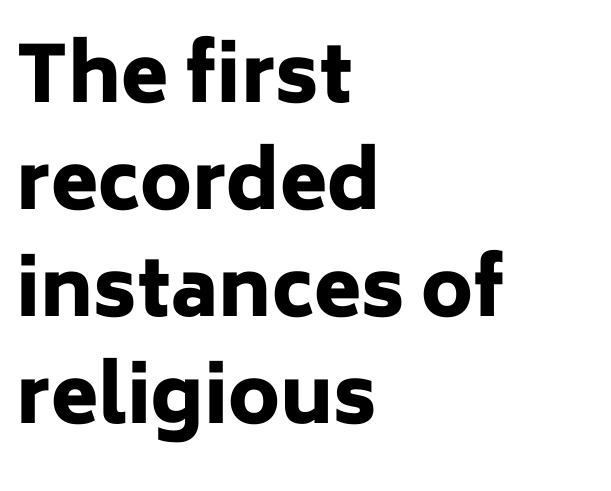
Q: Is the text bold? A: Yes.
Q: Is the text italic (slanted)? A: No, it is upright.
Q: Is the typeface a serif or a sans-serif typeface? A: Sans-serif.
Q: Is the text underlined? A: No.
Q: How is the paragraph aligned? A: Left-aligned.
Q: Is the spacing between letters normal or unusually wide? A: Normal.
Q: Is the spacing between lines tight, normal or loose? A: Normal.
Q: Width (condensed, normal, or wide)? A: Normal.
Q: Stroke contrast? A: Low.
Q: x-height? A: Medium.
Q: Monospaced? A: No.
